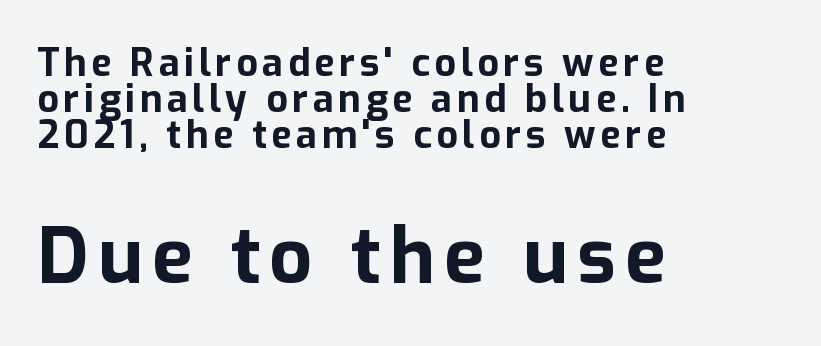
A bare baseline throughout the passage. These lines stack with their left ends in a neat column. Typographic density is high because the face is bold. The lettering stays uniformly vertical, giving the passage a roman look.
